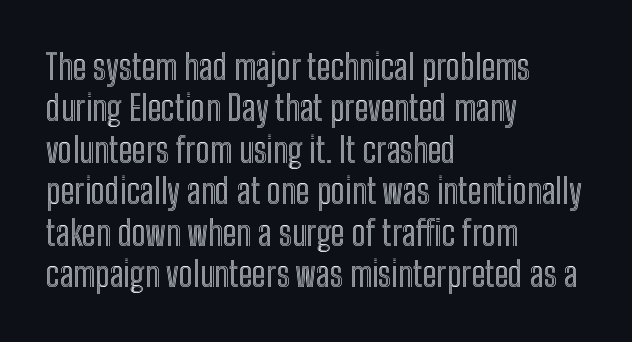
Q: Is the text italic (slanted)? A: No, it is upright.
Q: Is the text underlined? A: No.
Q: How is the paragraph aligned? A: Left-aligned.
Q: Is the spacing between letters normal or unusually wide? A: Normal.
Q: Width (condensed, normal, or wide)? A: Condensed.
Q: x-height? A: Medium.
Q: Monospaced? A: No.
